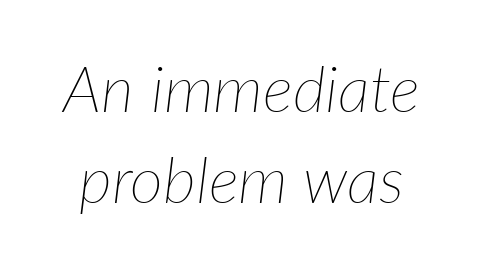
Stroke thickness stays within the range of a standard reading face or lighter. A typesetter would call this leading conventional body-copy spacing. Nobody touched the tracking dial on this one. Has an underline been added? It has not.
